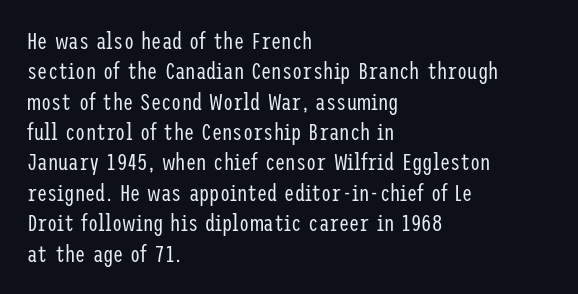
The space directly below the letters is spotless. Caption: standard tracking, unaltered. Vertically, the passage feels balanced, rows spaced as you'd expect. Does the lettering tilt? It doesn't — this is upright.
